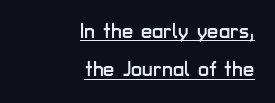
The image shows 20 px text type, upright; set right-aligned, loose line spacing (1.92x), normal letter spacing, underlined.
